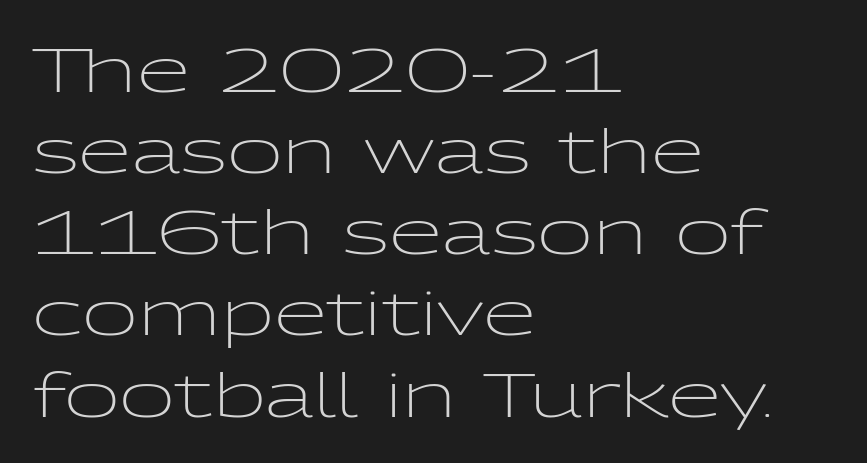
Q: Is the text bold? A: No.
Q: Is the text italic (slanted)? A: No, it is upright.
Q: Is the typeface a serif or a sans-serif typeface? A: Sans-serif.
Q: Is the text underlined? A: No.
Q: How is the paragraph aligned? A: Left-aligned.
Q: Is the spacing between letters normal or unusually wide? A: Normal.
Q: Is the spacing between lines tight, normal or loose? A: Normal.
Q: Width (condensed, normal, or wide)? A: Wide.
Q: Stroke contrast? A: Low.
Q: x-height? A: Medium.
Q: Monospaced? A: No.
